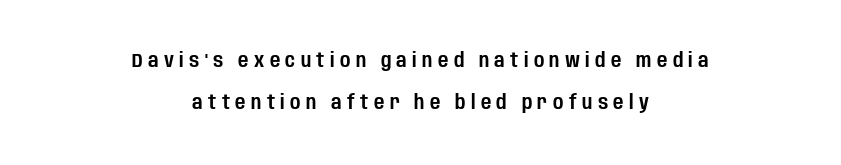
{"italic": "no", "underline": "no", "align": "center", "line_spacing": "loose", "line_spacing_ratio": 2.1, "letter_spacing": "wide", "letter_spacing_em": 0.27, "glyph_px": 20}
